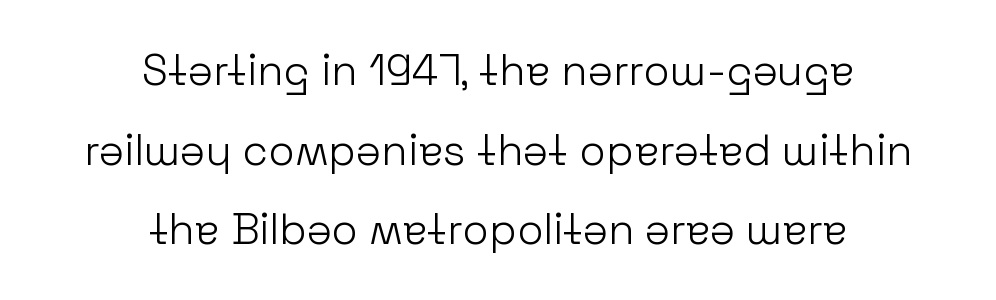
The image shows 43 px light sans-serif type, upright; set centered, line spacing 1.85x, normal letter spacing, not underlined; low stroke contrast and a medium x-height.
